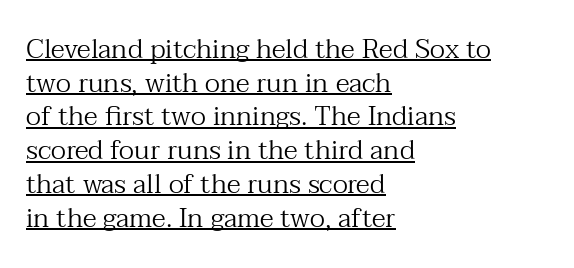
The image shows 27 px text type, upright; set left-aligned, normal line spacing (1.25x), normal letter spacing, underlined.
